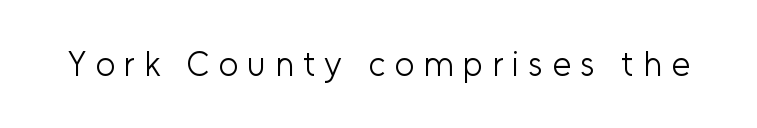
The image shows 34 px light sans-serif type, upright; set unusually wide letter spacing (+0.27 em), not underlined; low stroke contrast and a medium x-height.
